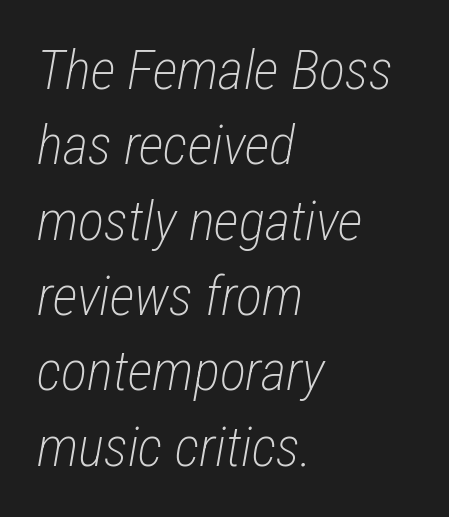
Q: Is the text bold? A: No.
Q: Is the text italic (slanted)? A: Yes, it leans right by about 12 degrees.
Q: Is the text underlined? A: No.
Q: How is the paragraph aligned? A: Left-aligned.
Q: Is the spacing between letters normal or unusually wide? A: Normal.
Q: Is the spacing between lines tight, normal or loose? A: Normal.
Q: Width (condensed, normal, or wide)? A: Condensed.
Q: Stroke contrast? A: Low.
Q: x-height? A: Medium.
Q: Monospaced? A: No.
